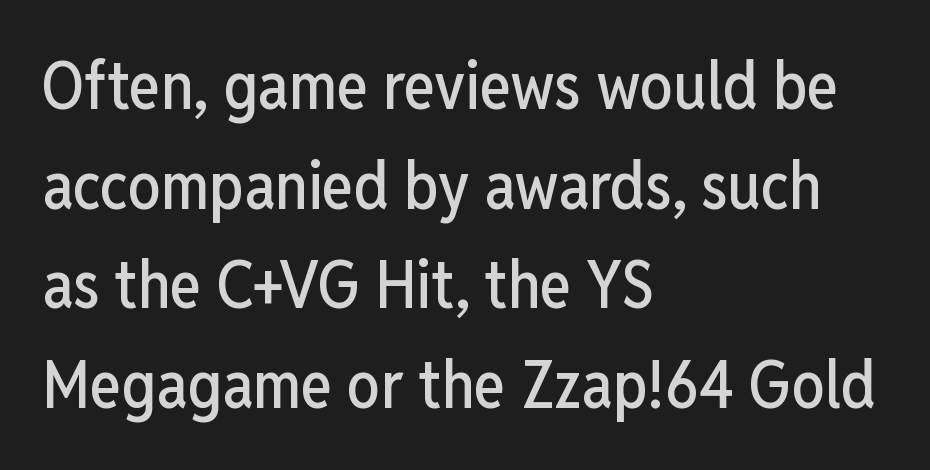
{"serif": "no", "italic": "no", "width": "condensed", "stroke_contrast": "low", "x_height": "medium", "monospaced": "no", "underline": "no", "align": "left", "line_spacing": "normal", "line_spacing_ratio": 1.51, "letter_spacing": "normal", "letter_spacing_em": 0.0, "glyph_px": 66}
